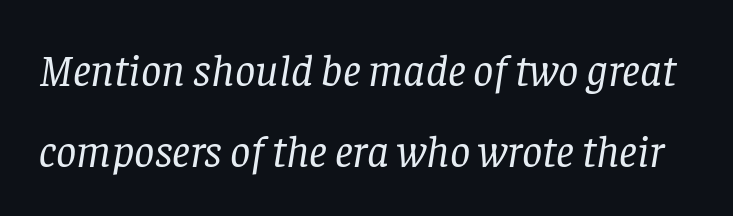
{"serif": "yes", "italic": "yes", "lean": "right", "slant_degrees": 8, "bold": "no", "weight": "regular", "width": "normal", "stroke_contrast": "low", "x_height": "large", "monospaced": "no", "underline": "no", "line_spacing_ratio": 1.79, "letter_spacing": "normal", "letter_spacing_em": 0.0, "glyph_px": 45}
